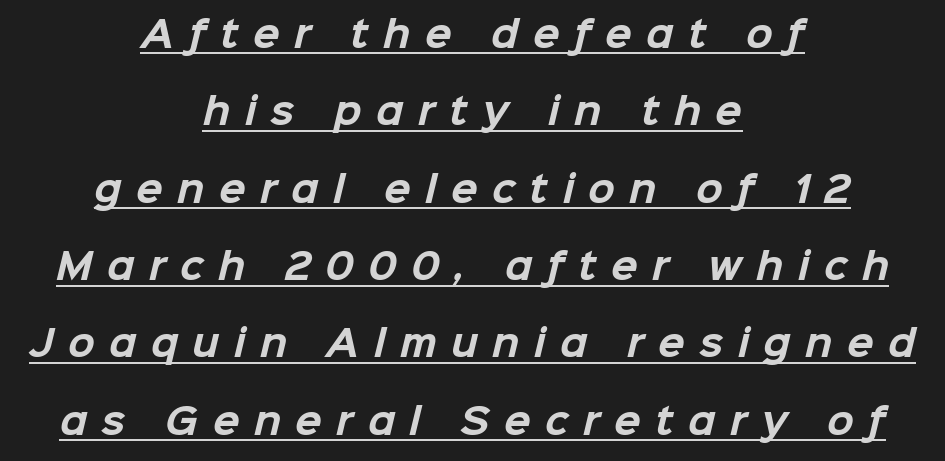
Q: Is the text bold? A: Yes.
Q: Is the typeface a serif or a sans-serif typeface? A: Sans-serif.
Q: Is the text underlined? A: Yes.
Q: How is the paragraph aligned? A: Centered.
Q: Is the spacing between letters normal or unusually wide? A: Unusually wide.
Q: Is the spacing between lines tight, normal or loose? A: Loose.
Q: Width (condensed, normal, or wide)? A: Normal.
Q: Stroke contrast? A: Low.
Q: x-height? A: Medium.
Q: Monospaced? A: No.
